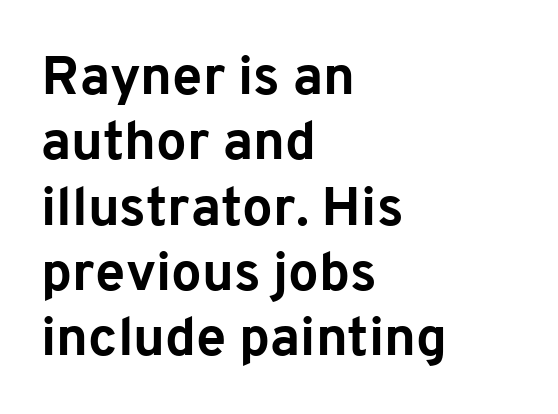
Q: Is the text bold? A: Yes.
Q: Is the text italic (slanted)? A: No, it is upright.
Q: Is the typeface a serif or a sans-serif typeface? A: Sans-serif.
Q: Is the text underlined? A: No.
Q: How is the paragraph aligned? A: Left-aligned.
Q: Is the spacing between letters normal or unusually wide? A: Normal.
Q: Width (condensed, normal, or wide)? A: Normal.
Q: Stroke contrast? A: Low.
Q: x-height? A: Medium.
Q: Monospaced? A: No.
